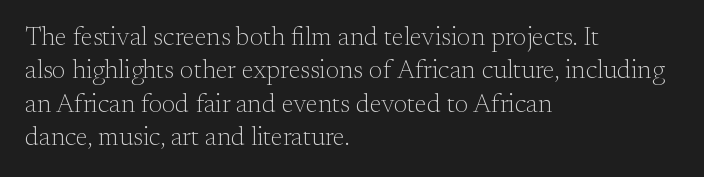
Q: Is the text bold? A: No.
Q: Is the text italic (slanted)? A: No, it is upright.
Q: Is the text underlined? A: No.
Q: How is the paragraph aligned? A: Left-aligned.
Q: Is the spacing between letters normal or unusually wide? A: Normal.
Q: Is the spacing between lines tight, normal or loose? A: Normal.
